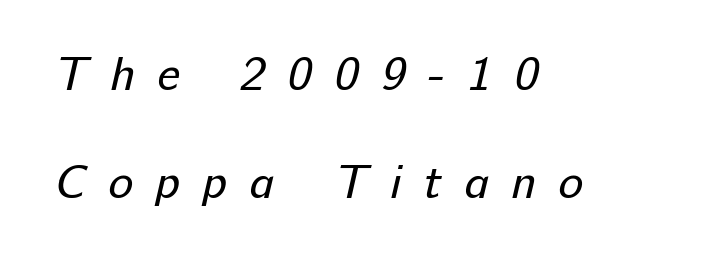
{"serif": "no", "bold": "no", "weight": "regular", "width": "normal", "stroke_contrast": "low", "x_height": "medium", "monospaced": "no", "underline": "no", "align": "left", "line_spacing": "loose", "line_spacing_ratio": 2.3, "letter_spacing": "wide", "letter_spacing_em": 0.47, "glyph_px": 47}
